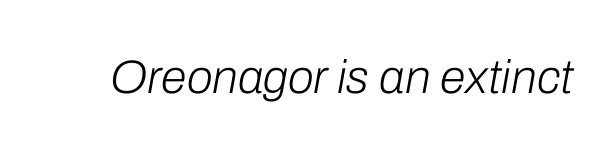
The image shows 47 px light type, italic (leaning right); set normal letter spacing, not underlined; low stroke contrast and a medium x-height.
